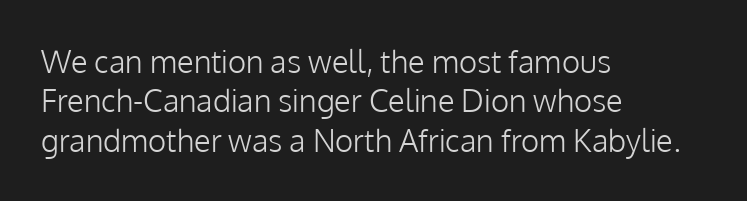
The leading is moderate, giving the passage an even texture. Notice how the passage keeps a crisp vertical edge on the left only. Ascenders rise straight up at ninety degrees. This rendering features lettering with no underline. Does the type have serifs? No, each stem ends abruptly. The letters advance in unequal steps, a hallmark of proportional type.
